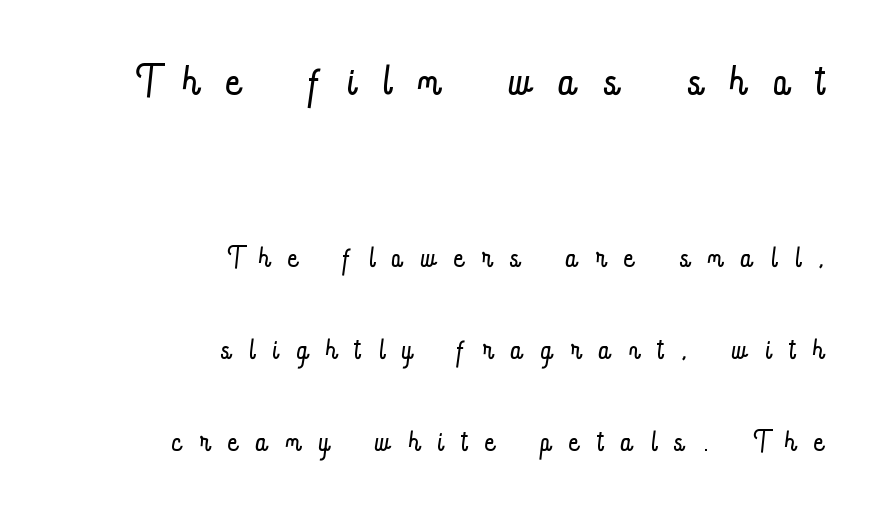
{"bold": "no", "weight": "light", "width": "condensed", "stroke_contrast": "low", "x_height": "small", "monospaced": "no", "underline": "no", "align": "right", "line_spacing": "loose", "line_spacing_ratio": 2.29, "letter_spacing": "wide", "letter_spacing_em": 0.48, "larger_block": "first", "size_ratio": 1.5, "glyph_px": 60}
